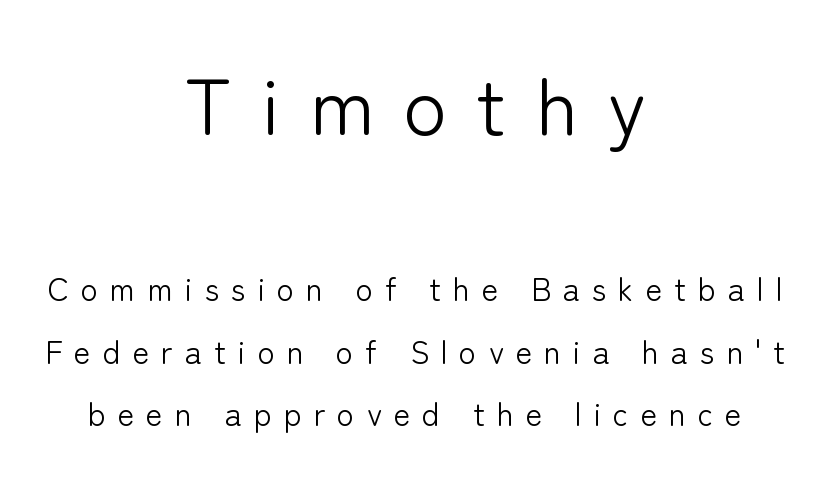
The image shows 80 px light sans-serif type, upright; set centered, loose line spacing (1.96x), unusually wide letter spacing (+0.37 em), not underlined; the first (top) block is 2.5x larger; low stroke contrast and a medium x-height.
